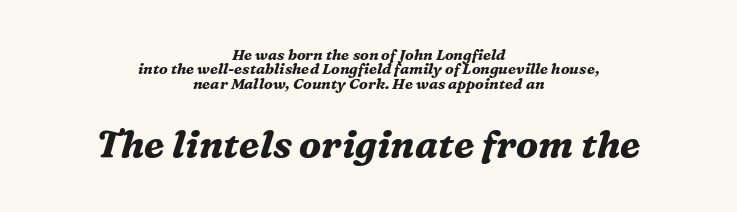
The image shows 38 px bold serif type, italic (leaning right); set centered, tight line spacing (0.96x), normal letter spacing, not underlined; the second (bottom) block is 2.53x larger; medium stroke contrast and a medium x-height.
